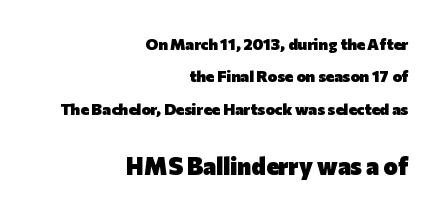
Q: Is the text bold? A: Yes.
Q: Is the text italic (slanted)? A: No, it is upright.
Q: Is the text underlined? A: No.
Q: How is the paragraph aligned? A: Right-aligned.
Q: Is the spacing between letters normal or unusually wide? A: Normal.
Q: Is the spacing between lines tight, normal or loose? A: Loose.
Q: Which block of text is set in a larger size, the first (top) or the second (bottom)? A: The second (bottom) one.
